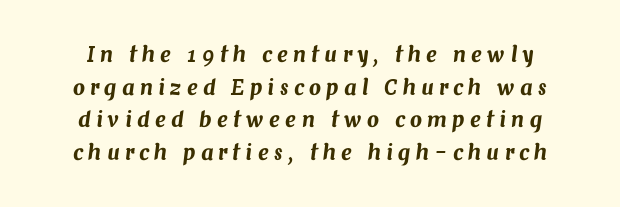
The face used here has a pronounced slope to its letters. The leading is moderate, giving the passage an even texture. The baseline area is clear. Characters follow at a spacing far wider than the type designer built in.
